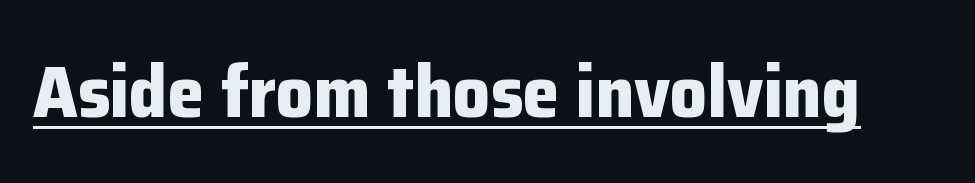
Q: Is the text bold? A: Yes.
Q: Is the text italic (slanted)? A: No, it is upright.
Q: Is the typeface a serif or a sans-serif typeface? A: Sans-serif.
Q: Is the text underlined? A: Yes.
Q: Is the spacing between letters normal or unusually wide? A: Normal.
Q: Width (condensed, normal, or wide)? A: Normal.
Q: Stroke contrast? A: Low.
Q: x-height? A: Medium.
Q: Monospaced? A: No.
